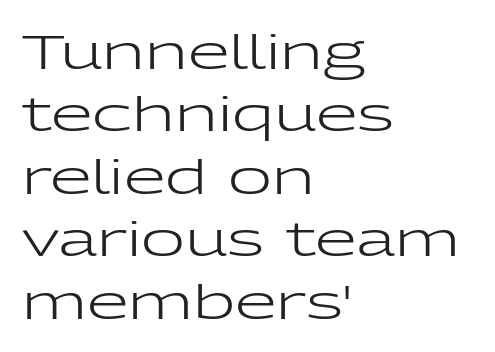
{"serif": "no", "italic": "no", "bold": "no", "weight": "regular", "width": "wide", "stroke_contrast": "low", "x_height": "medium", "monospaced": "no", "underline": "no", "align": "left", "line_spacing": "normal", "line_spacing_ratio": 1.3, "letter_spacing": "normal", "letter_spacing_em": 0.0, "glyph_px": 48}
